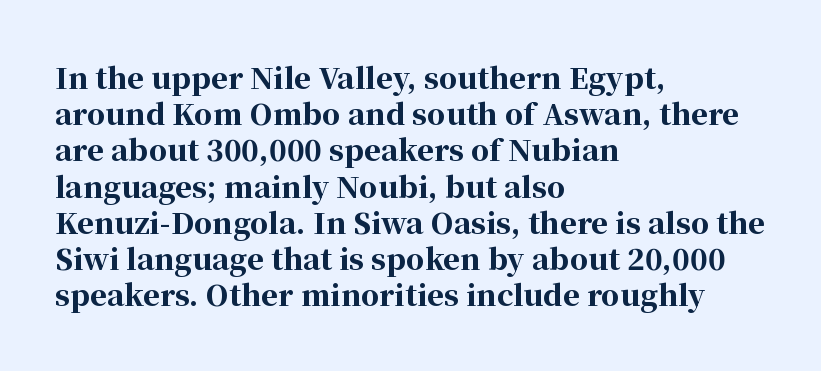
Q: Is the text bold? A: Yes.
Q: Is the text italic (slanted)? A: No, it is upright.
Q: Is the typeface a serif or a sans-serif typeface? A: Serif.
Q: Is the text underlined? A: No.
Q: How is the paragraph aligned? A: Left-aligned.
Q: Is the spacing between letters normal or unusually wide? A: Normal.
Q: Is the spacing between lines tight, normal or loose? A: Normal.
Q: Width (condensed, normal, or wide)? A: Normal.
Q: Stroke contrast? A: High.
Q: x-height? A: Medium.
Q: Monospaced? A: No.
